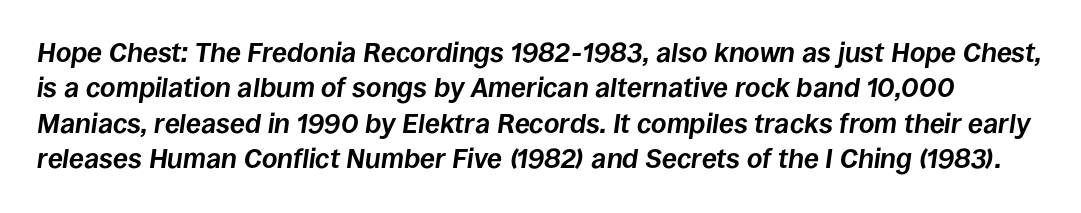
Q: Is the text bold? A: Yes.
Q: Is the text italic (slanted)? A: Yes, it leans right by about 8 degrees.
Q: Is the text underlined? A: No.
Q: Is the spacing between letters normal or unusually wide? A: Normal.
Q: Is the spacing between lines tight, normal or loose? A: Normal.
